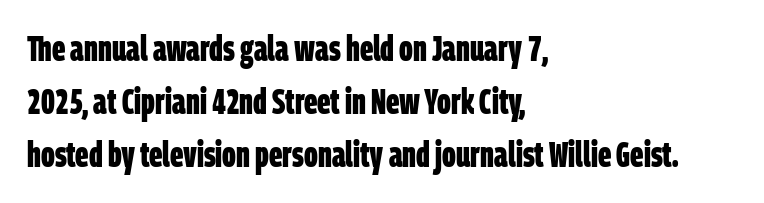
{"serif": "no", "bold": "yes", "weight": "bold", "width": "condensed", "stroke_contrast": "low", "x_height": "large", "monospaced": "no", "underline": "no", "align": "left", "line_spacing": "normal", "line_spacing_ratio": 1.52, "letter_spacing": "normal", "letter_spacing_em": 0.0, "glyph_px": 35}
